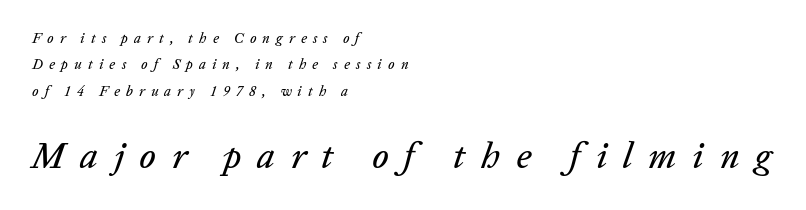
The image shows 36 px text type, italic (leaning right); set left-aligned, line spacing 1.89x, unusually wide letter spacing (+0.44 em), not underlined; the second (bottom) block is 2.57x larger; low stroke contrast and a medium x-height.
